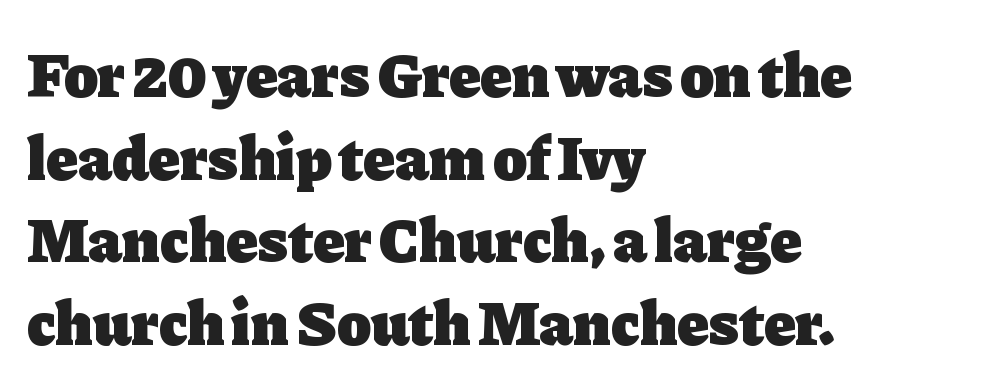
The image shows 63 px heavy serif type, upright; set left-aligned, normal line spacing (1.31x), normal letter spacing, not underlined; low stroke contrast and a medium x-height.
